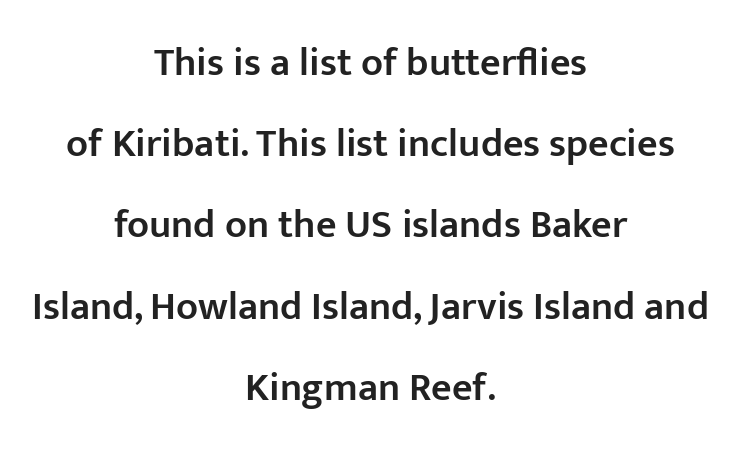
Q: Is the text bold? A: Semi-bold.
Q: Is the text italic (slanted)? A: No, it is upright.
Q: Is the typeface a serif or a sans-serif typeface? A: Sans-serif.
Q: Is the text underlined? A: No.
Q: How is the paragraph aligned? A: Centered.
Q: Is the spacing between letters normal or unusually wide? A: Normal.
Q: Is the spacing between lines tight, normal or loose? A: Loose.
Q: Width (condensed, normal, or wide)? A: Normal.
Q: Stroke contrast? A: Low.
Q: x-height? A: Medium.
Q: Monospaced? A: No.
